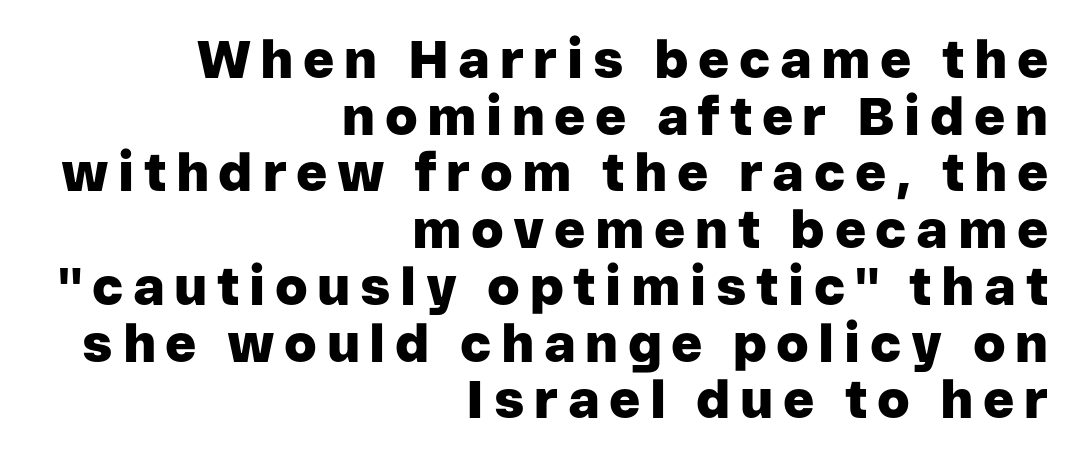
Q: Is the text bold? A: Yes.
Q: Is the text italic (slanted)? A: No, it is upright.
Q: Is the typeface a serif or a sans-serif typeface? A: Sans-serif.
Q: Is the text underlined? A: No.
Q: How is the paragraph aligned? A: Right-aligned.
Q: Is the spacing between lines tight, normal or loose? A: Tight.
Q: Width (condensed, normal, or wide)? A: Normal.
Q: Stroke contrast? A: Low.
Q: x-height? A: Medium.
Q: Monospaced? A: No.
